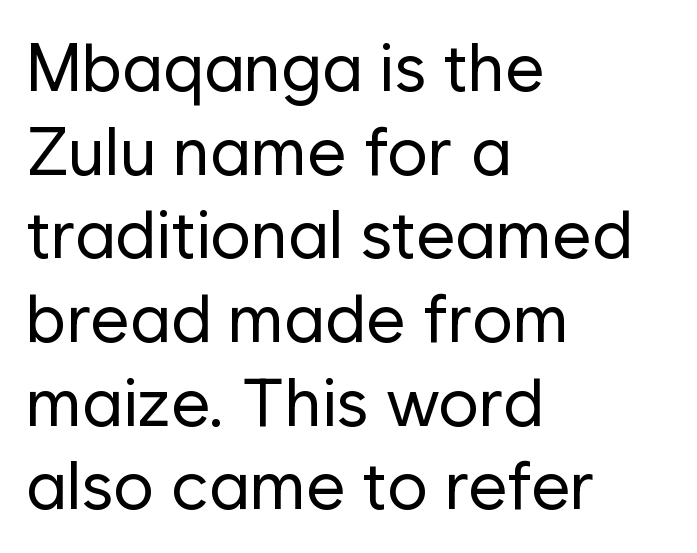
{"serif": "no", "italic": "no", "bold": "no", "weight": "regular", "width": "normal", "stroke_contrast": "low", "x_height": "medium", "monospaced": "no", "underline": "no", "align": "left", "line_spacing_ratio": 1.23, "letter_spacing": "normal", "letter_spacing_em": 0.0, "glyph_px": 68}
